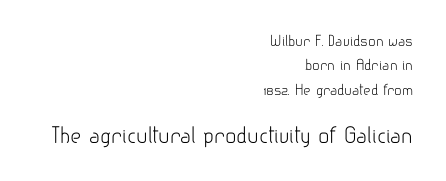
The image shows 21 px text type, upright; set right-aligned, line spacing 1.74x, normal letter spacing, not underlined; the second (bottom) block is 1.5x larger.
